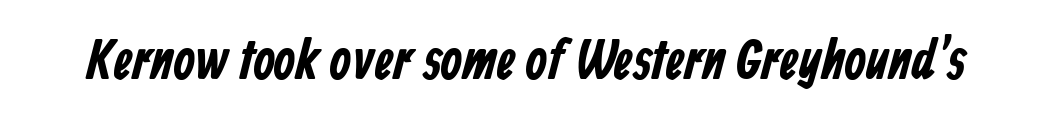
A dark, heavy texture on the line: the type is bold. The glyphs in this specimen are sans serif. The specimen omits any rule beneath the text block's lines. Spacing verdict: proportional, widths tailored to each character.
